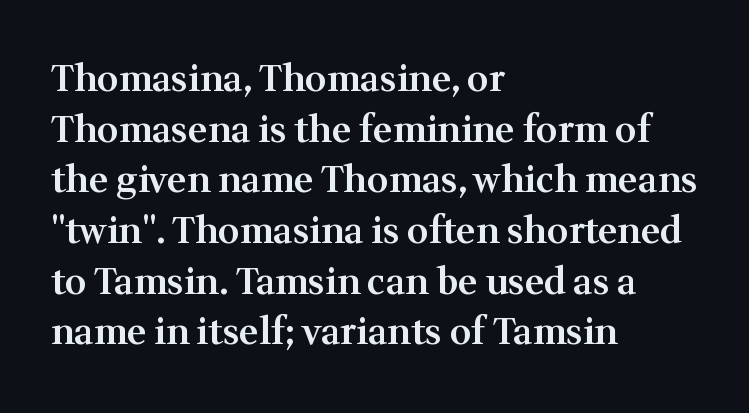
{"serif": "yes", "italic": "no", "bold": "semi", "weight": "semibold", "width": "normal", "stroke_contrast": "medium", "x_height": "medium", "monospaced": "no", "underline": "no", "align": "left", "line_spacing": "normal", "line_spacing_ratio": 1.37, "letter_spacing": "normal", "letter_spacing_em": 0.0, "glyph_px": 37}
